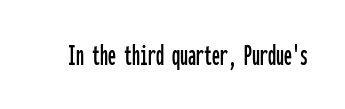
Q: Is the text italic (slanted)? A: No, it is upright.
Q: Is the typeface a serif or a sans-serif typeface? A: Sans-serif.
Q: Is the text underlined? A: No.
Q: Is the spacing between letters normal or unusually wide? A: Normal.
Q: Width (condensed, normal, or wide)? A: Condensed.
Q: Stroke contrast? A: Low.
Q: x-height? A: Medium.
Q: Monospaced? A: Yes.
